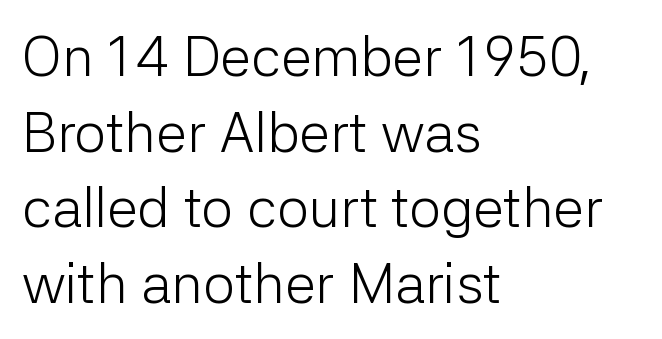
You could call the tracking neutral — neither tight nor loose. Is the stroke heavy? The answer is a plain regular-or-lighter. Words float on clear page, feet unadorned. The leading is moderate, giving the passage an even texture. This sample has the flowing, uneven cadence of proportional lettering.
